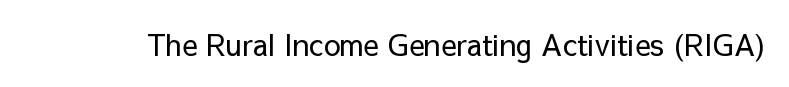
Q: Is the text bold? A: No.
Q: Is the text italic (slanted)? A: No, it is upright.
Q: Is the typeface a serif or a sans-serif typeface? A: Sans-serif.
Q: Is the text underlined? A: No.
Q: Is the spacing between letters normal or unusually wide? A: Normal.
Q: Width (condensed, normal, or wide)? A: Normal.
Q: Stroke contrast? A: Low.
Q: x-height? A: Medium.
Q: Monospaced? A: No.
